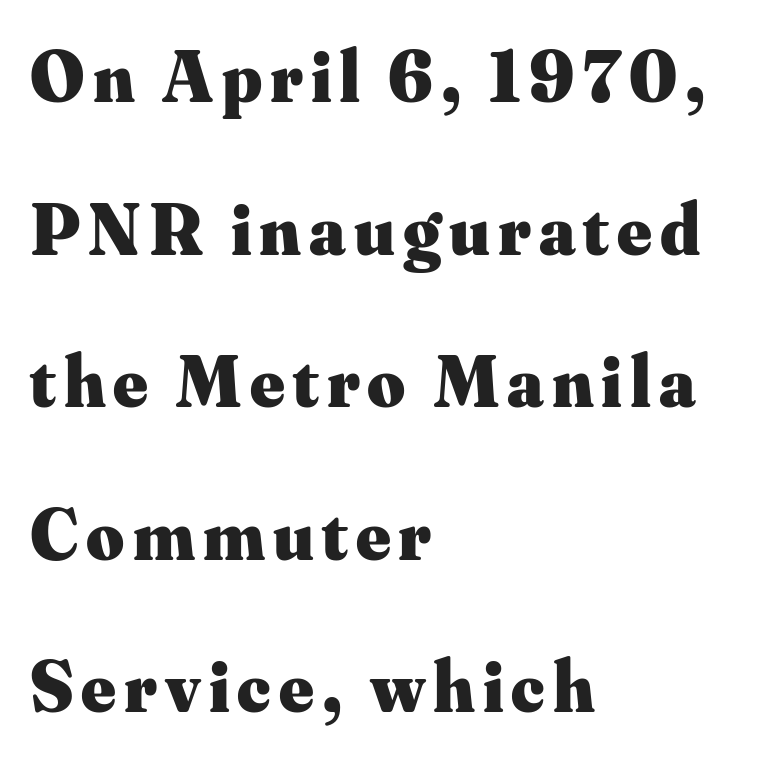
Q: Is the text bold? A: Yes.
Q: Is the text italic (slanted)? A: No, it is upright.
Q: Is the typeface a serif or a sans-serif typeface? A: Serif.
Q: Is the text underlined? A: No.
Q: How is the paragraph aligned? A: Left-aligned.
Q: Is the spacing between lines tight, normal or loose? A: Loose.
Q: Width (condensed, normal, or wide)? A: Normal.
Q: Stroke contrast? A: Medium.
Q: x-height? A: Small.
Q: Monospaced? A: No.
